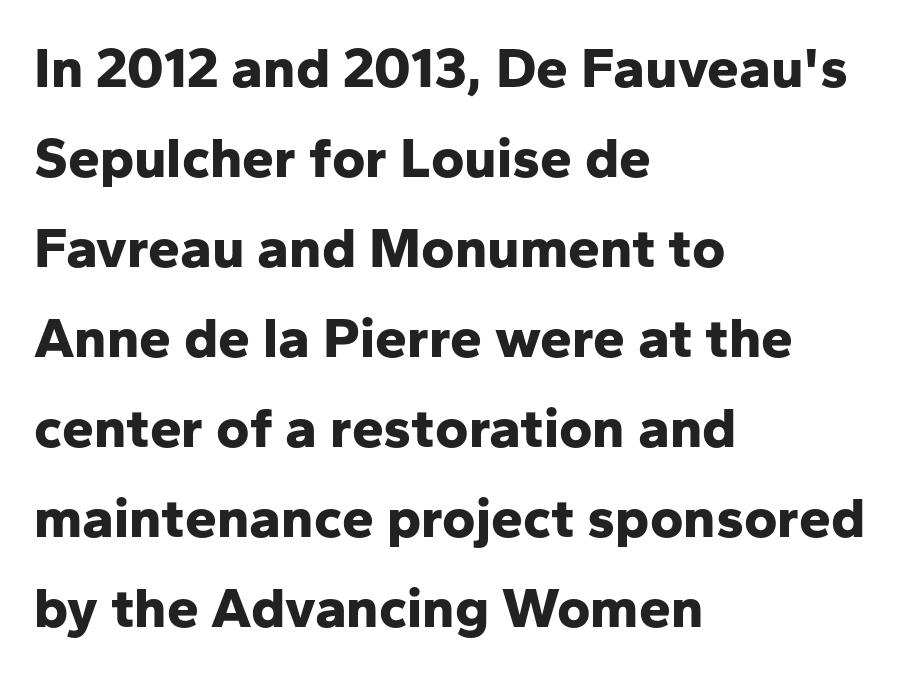
Q: Is the text bold? A: Yes.
Q: Is the text italic (slanted)? A: No, it is upright.
Q: Is the typeface a serif or a sans-serif typeface? A: Sans-serif.
Q: Is the text underlined? A: No.
Q: How is the paragraph aligned? A: Left-aligned.
Q: Is the spacing between letters normal or unusually wide? A: Normal.
Q: Is the spacing between lines tight, normal or loose? A: Normal.
Q: Width (condensed, normal, or wide)? A: Normal.
Q: Stroke contrast? A: Low.
Q: x-height? A: Medium.
Q: Monospaced? A: No.
